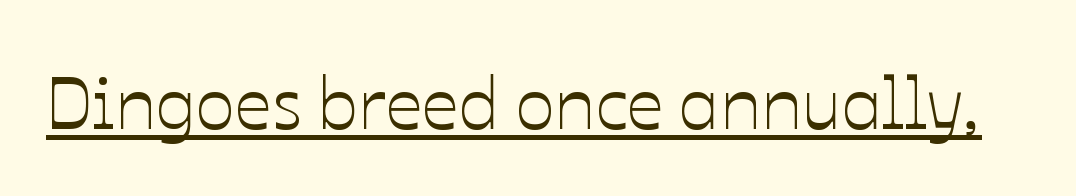
Q: Is the text italic (slanted)? A: No, it is upright.
Q: Is the text underlined? A: Yes.
Q: Is the spacing between letters normal or unusually wide? A: Normal.
Q: Width (condensed, normal, or wide)? A: Normal.
Q: Stroke contrast? A: Low.
Q: x-height? A: Medium.
Q: Monospaced? A: No.
